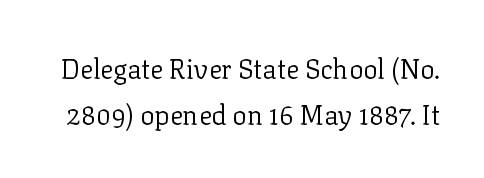
The image shows 27 px text type, upright; set normal line spacing (1.69x), normal letter spacing, not underlined.
